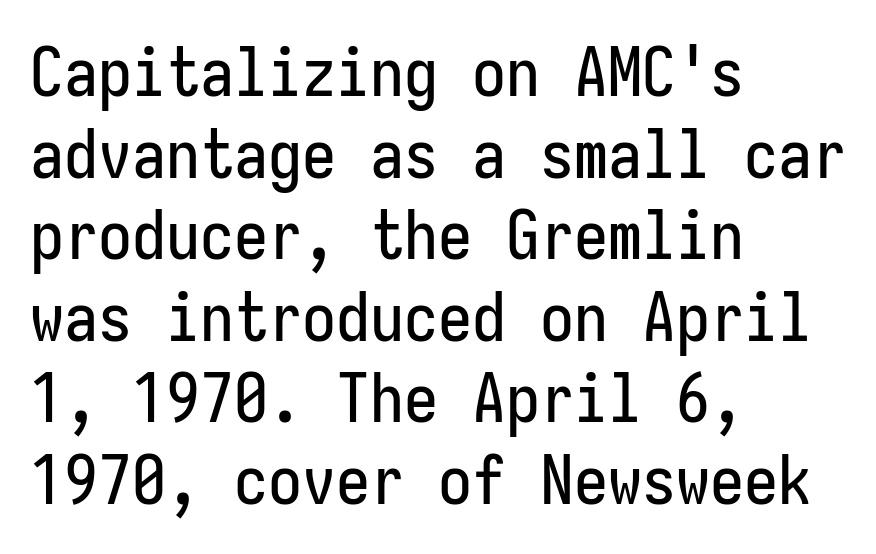
No extra tracking has been applied to these lines. Bare-footed words on every line. The passage shown is typed in a monospace face where columns stay perfectly aligned. Alignment: flush left.
